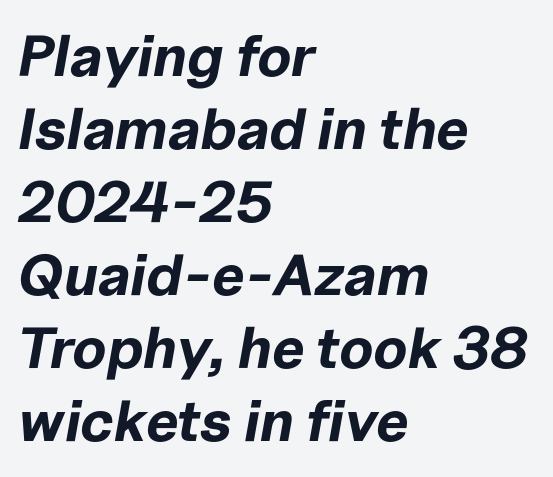
Default kerning and tracking; the words read as compact shapes. If you measured baseline to baseline, you'd find a middling distance. Words float on clear page, feet unadorned. A typesetter would call this proportional, since set widths differ per character. One-word summary of the alignment: left. The lettering tilts uniformly, giving the passage an italic look.
